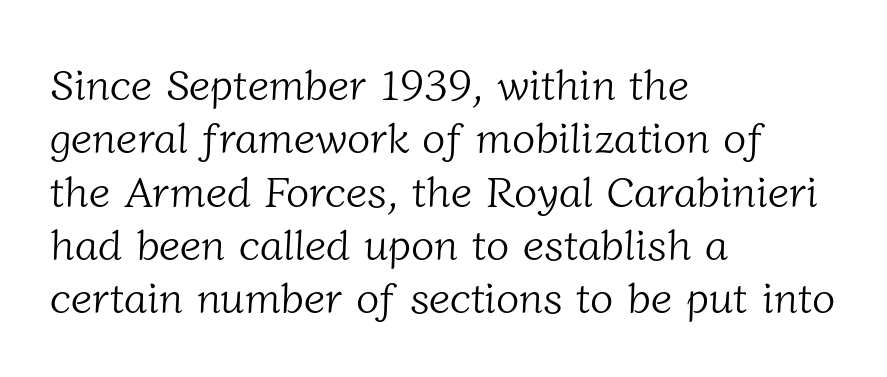
{"serif": "yes", "bold": "no", "weight": "light", "width": "normal", "stroke_contrast": "low", "x_height": "medium", "monospaced": "no", "underline": "no", "align": "left", "line_spacing_ratio": 1.24, "letter_spacing": "normal", "letter_spacing_em": 0.0, "glyph_px": 43}
